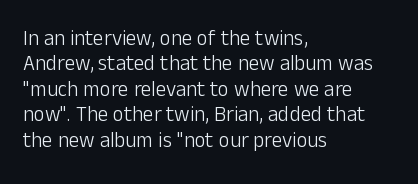
A bare baseline throughout the passage. Line beginnings align vertically; line endings do not. This sample uses plain, unmodified letter spacing. Posture: straight, roman, zero tilt. Is this a heavy cut? Hardly; it is regular or lighter.
